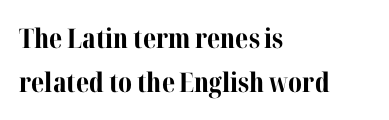
The image shows 27 px bold type, upright; set left-aligned, normal line spacing (1.63x), normal letter spacing, not underlined.
